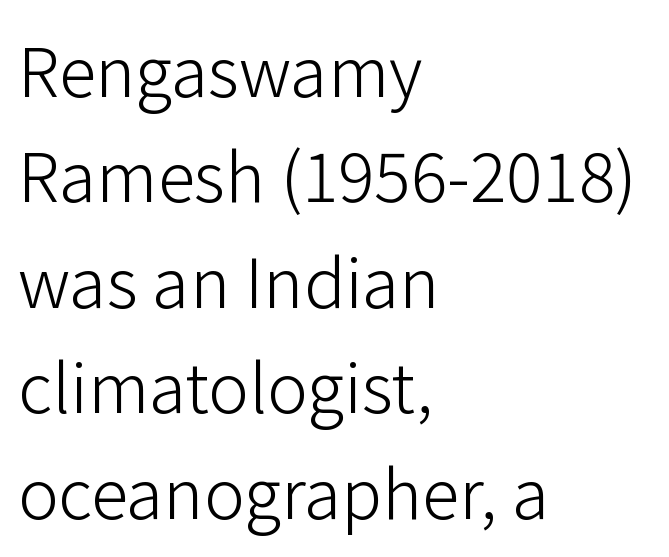
Q: Is the text bold? A: No.
Q: Is the text italic (slanted)? A: No, it is upright.
Q: Is the typeface a serif or a sans-serif typeface? A: Sans-serif.
Q: Is the text underlined? A: No.
Q: How is the paragraph aligned? A: Left-aligned.
Q: Is the spacing between letters normal or unusually wide? A: Normal.
Q: Is the spacing between lines tight, normal or loose? A: Normal.
Q: Width (condensed, normal, or wide)? A: Normal.
Q: Stroke contrast? A: Low.
Q: x-height? A: Medium.
Q: Monospaced? A: No.
